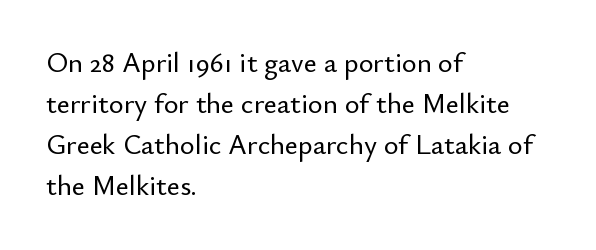
You can tell from the bare stems that sans-serif type was used. The font's upright variant was chosen for this text. Anything drawn beneath the words? Only blank space. Looks like regular typesetting: each glyph gets only the width it needs.
